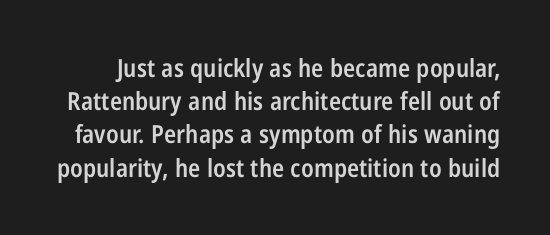
Q: Is the text bold? A: Semi-bold.
Q: Is the text italic (slanted)? A: No, it is upright.
Q: Is the text underlined? A: No.
Q: Is the spacing between letters normal or unusually wide? A: Normal.
Q: Is the spacing between lines tight, normal or loose? A: Normal.
